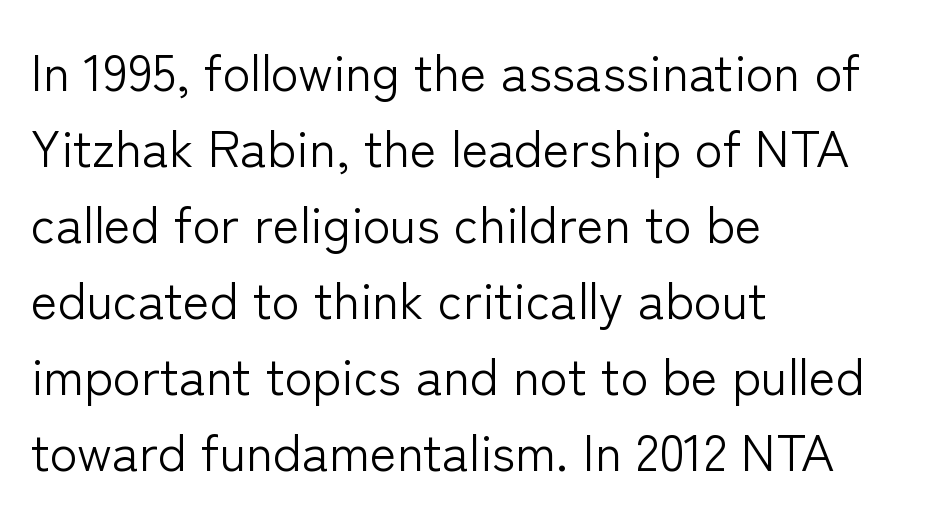
Q: Is the text bold? A: No.
Q: Is the text italic (slanted)? A: No, it is upright.
Q: Is the typeface a serif or a sans-serif typeface? A: Sans-serif.
Q: Is the text underlined? A: No.
Q: How is the paragraph aligned? A: Left-aligned.
Q: Is the spacing between letters normal or unusually wide? A: Normal.
Q: Is the spacing between lines tight, normal or loose? A: Normal.
Q: Width (condensed, normal, or wide)? A: Normal.
Q: Stroke contrast? A: Low.
Q: x-height? A: Medium.
Q: Monospaced? A: No.
